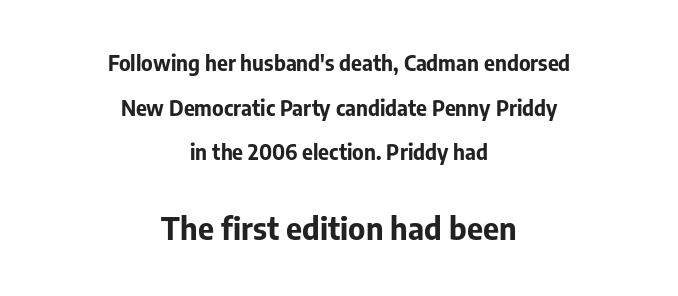
Visually, the bottom section dominates because its glyphs are scaled up. Students, note that the glyphs here touch the page at normal intervals. Posture: upright roman. The rendering uses a bold face; every stroke is thick and dark. The letters advance in unequal steps, a hallmark of proportional type.
